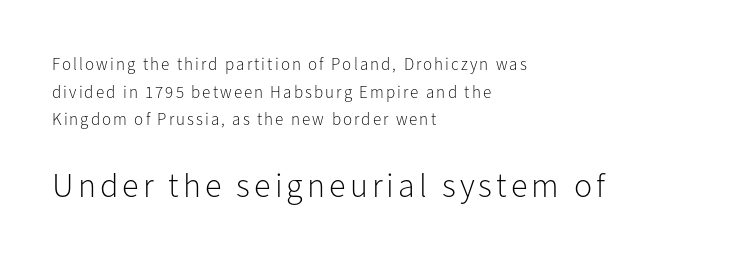
The image shows 34 px light sans-serif type, upright; set left-aligned, normal line spacing (1.62x), not underlined; the second (bottom) block is 2.0x larger; low stroke contrast and a medium x-height.
